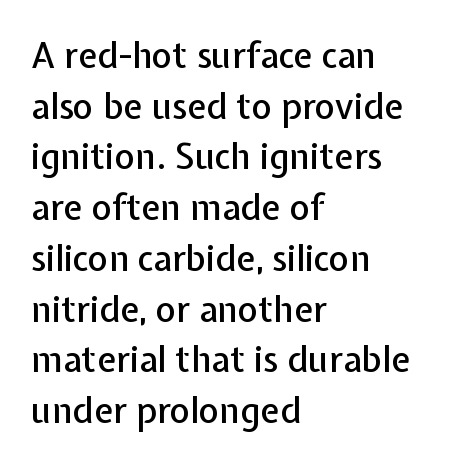
The image shows 35 px sans-serif type, upright; set left-aligned, normal line spacing (1.45x), normal letter spacing, not underlined; low stroke contrast and a medium x-height.
